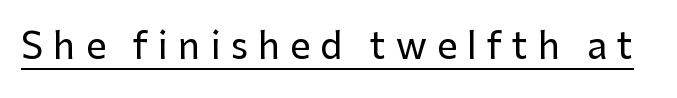
Q: Is the text italic (slanted)? A: No, it is upright.
Q: Is the typeface a serif or a sans-serif typeface? A: Sans-serif.
Q: Is the text underlined? A: Yes.
Q: Is the spacing between letters normal or unusually wide? A: Unusually wide.
Q: Width (condensed, normal, or wide)? A: Normal.
Q: Stroke contrast? A: Low.
Q: x-height? A: Medium.
Q: Monospaced? A: No.
